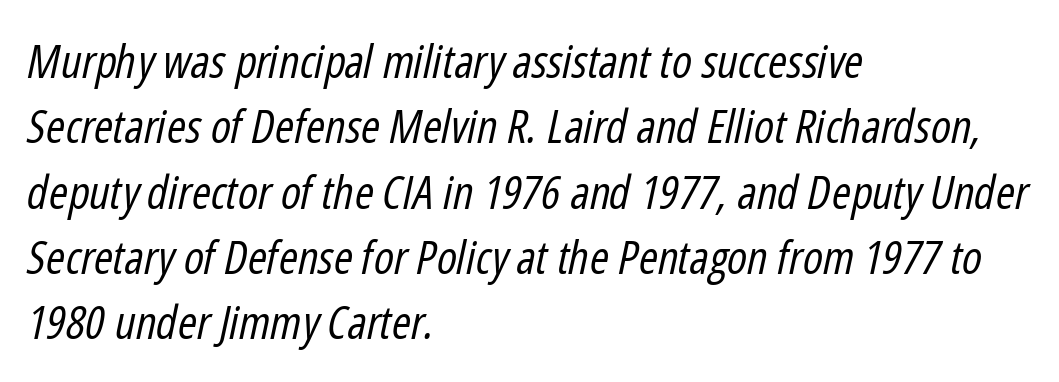
Q: Is the text bold? A: No.
Q: Is the text italic (slanted)? A: Yes, it leans right by about 12 degrees.
Q: Is the text underlined? A: No.
Q: How is the paragraph aligned? A: Left-aligned.
Q: Is the spacing between letters normal or unusually wide? A: Normal.
Q: Is the spacing between lines tight, normal or loose? A: Normal.
Q: Width (condensed, normal, or wide)? A: Condensed.
Q: Stroke contrast? A: Low.
Q: x-height? A: Medium.
Q: Monospaced? A: No.
